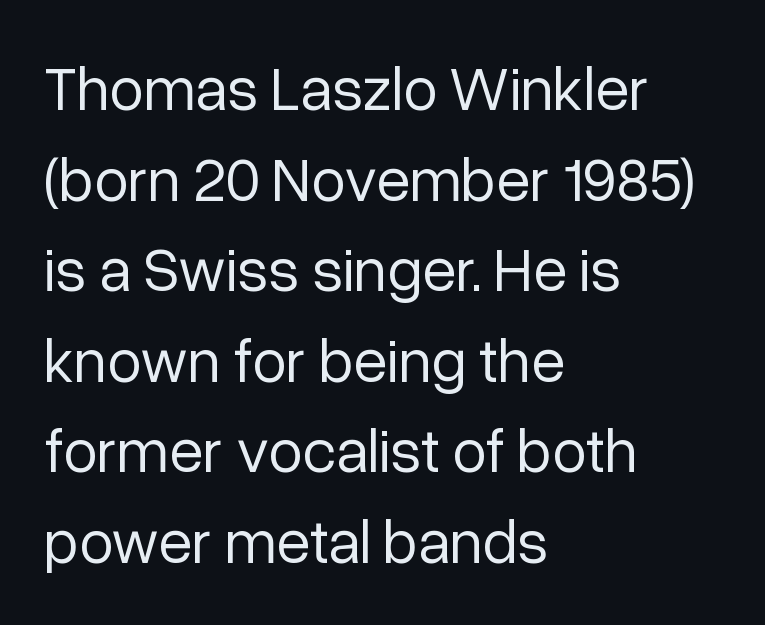
Q: Is the text bold? A: No.
Q: Is the text italic (slanted)? A: No, it is upright.
Q: Is the typeface a serif or a sans-serif typeface? A: Sans-serif.
Q: Is the text underlined? A: No.
Q: How is the paragraph aligned? A: Left-aligned.
Q: Is the spacing between letters normal or unusually wide? A: Normal.
Q: Is the spacing between lines tight, normal or loose? A: Normal.
Q: Width (condensed, normal, or wide)? A: Normal.
Q: Stroke contrast? A: Low.
Q: x-height? A: Medium.
Q: Monospaced? A: No.
